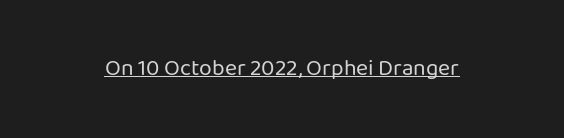
{"italic": "no", "bold": "no", "underline": "yes", "letter_spacing": "normal", "letter_spacing_em": 0.0, "glyph_px": 23}
